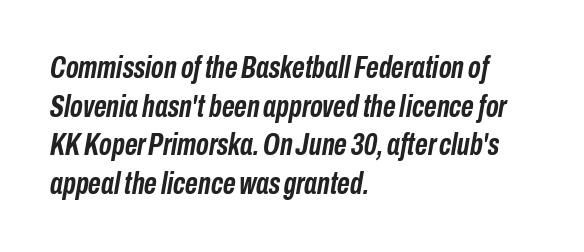
The lettering tilts uniformly, giving the passage an italic look. If you measured baseline to baseline, you'd find a middling distance. Does extra space separate the letters? No, they use regular spacing. No word sits above an underline.
